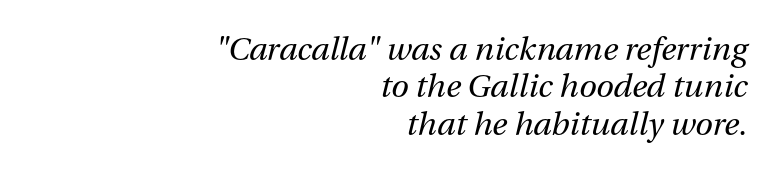
The image shows 32 px regular-weight type, italic (leaning right); set right-aligned, line spacing 1.17x, normal letter spacing, not underlined; medium stroke contrast and a medium x-height.
